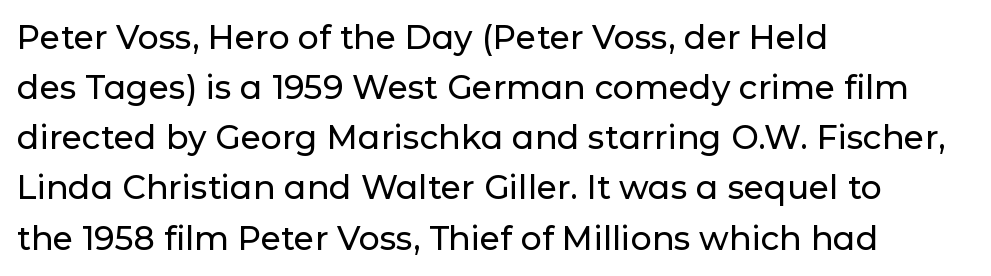
No word sits above an underline. Tall strokes in this sample are plumb rather than angled. Do the characters align in a grid? No, the font is proportional. Serifs: no, the terminals of the letterforms are clean.
